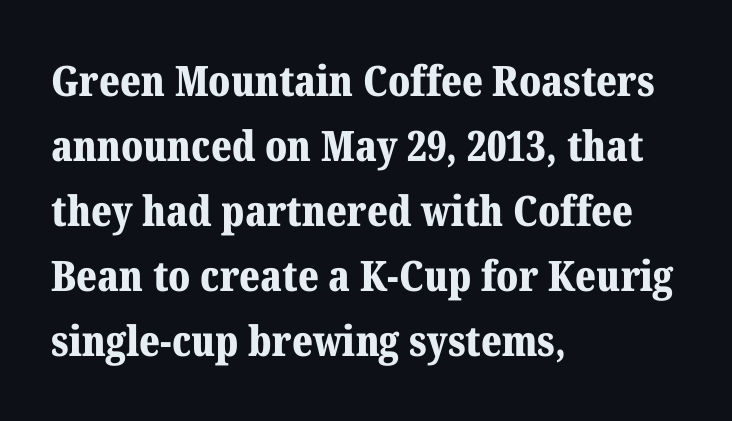
{"serif": "yes", "italic": "no", "bold": "yes", "weight": "bold", "width": "normal", "stroke_contrast": "medium", "x_height": "medium", "monospaced": "no", "underline": "no", "align": "left", "line_spacing": "normal", "line_spacing_ratio": 1.55, "letter_spacing": "normal", "letter_spacing_em": 0.0, "glyph_px": 42}
